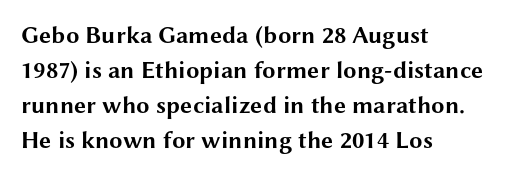
A classic flush-left, rag-right setting is used for this passage. The strokes are fattened all the way to bold. Plain, unruled lines of type. Tracking value appears to be zero — textbook default spacing.
